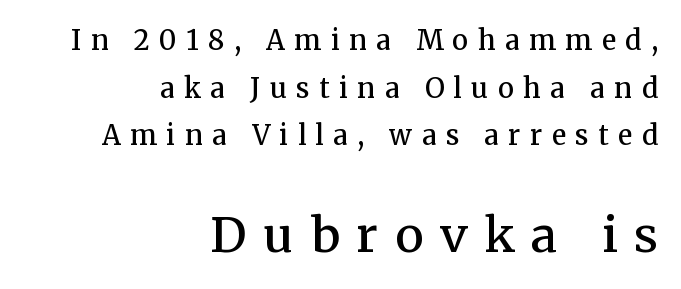
Vertical strokes here are truly vertical. Firm but not heavy-handed strokes: this text is semibold. The more generous point size was reserved for the lower chunk. The baseline area is clear.
